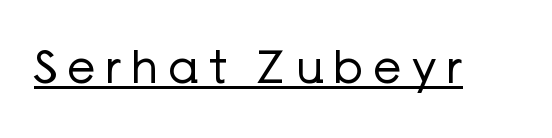
Think of a printed novel: that variable character pitch is what you see here. Weight: in the light-to-regular range. This sample uses expanded letter spacing, leaving extra air between glyphs. Notice how a bar underscores the lettering throughout. The type family on display is of the sans-serif kind.
